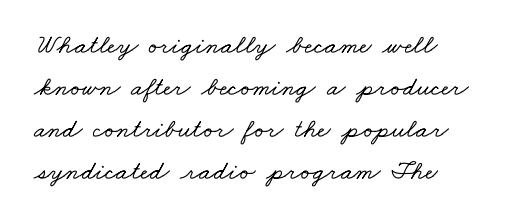
Regular leading. These lines are set flush left with a ragged right edge. The line texture is even and compact thanks to regular tracking. The area under the type is left untouched.
